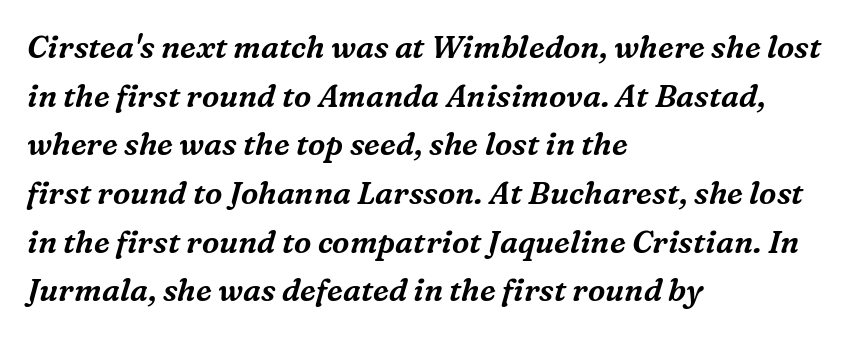
{"serif": "yes", "italic": "yes", "lean": "right", "slant_degrees": 16, "width": "normal", "stroke_contrast": "medium", "x_height": "medium", "monospaced": "no", "underline": "no", "align": "left", "line_spacing": "normal", "line_spacing_ratio": 1.57, "letter_spacing": "normal", "letter_spacing_em": 0.0, "glyph_px": 31}
